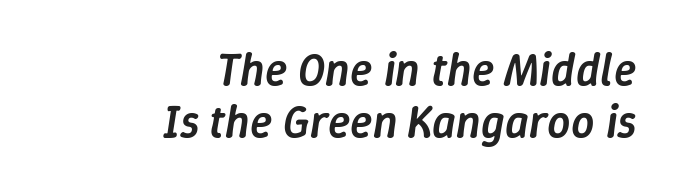
The image shows 46 px semibold type, italic (leaning right); set right-aligned, tight line spacing (1.14x), normal letter spacing, not underlined; low stroke contrast and a medium x-height.
